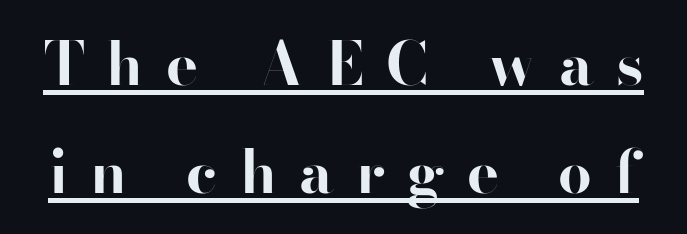
The image shows 60 px bold sans-serif type, upright; set line spacing 1.8x, unusually wide letter spacing (+0.37 em), underlined; high stroke contrast and a small x-height.
